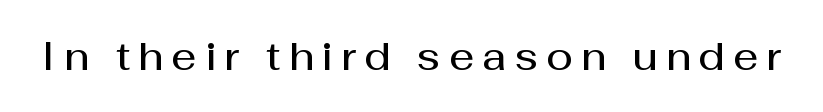
{"serif": "no", "italic": "no", "bold": "semi", "weight": "semibold", "width": "normal", "stroke_contrast": "medium", "x_height": "medium", "monospaced": "no", "underline": "no", "letter_spacing": "wide", "letter_spacing_em": 0.21, "glyph_px": 39}
